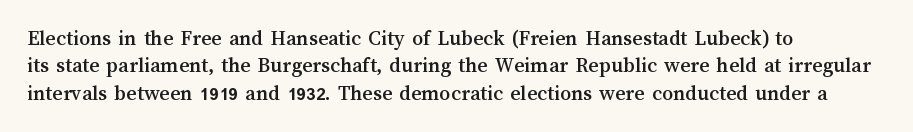
The image shows 22 px text type, upright; set left-aligned, line spacing 1.24x, normal letter spacing, not underlined.
